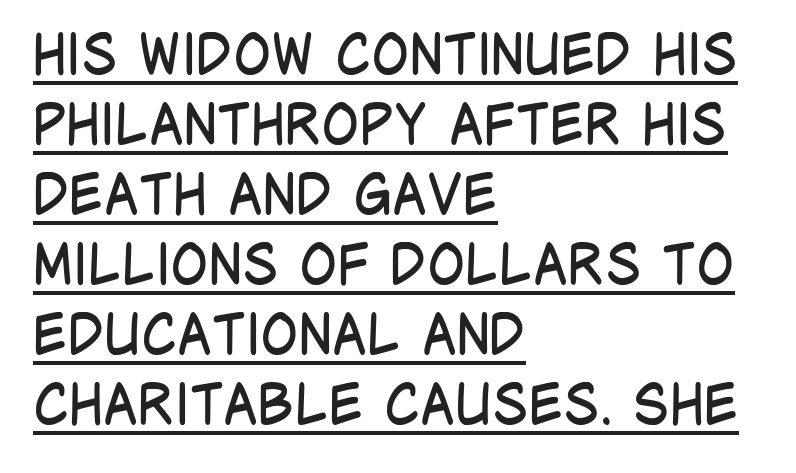
{"serif": "no", "italic": "no", "bold": "no", "weight": "regular", "width": "condensed", "stroke_contrast": "low", "x_height": "large", "monospaced": "no", "underline": "yes", "align": "left", "line_spacing": "normal", "line_spacing_ratio": 1.25, "letter_spacing": "normal", "letter_spacing_em": 0.0, "glyph_px": 56}
